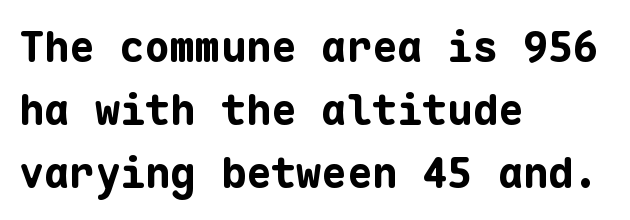
Q: Is the text bold? A: Yes.
Q: Is the text italic (slanted)? A: No, it is upright.
Q: Is the typeface a serif or a sans-serif typeface? A: Sans-serif.
Q: Is the text underlined? A: No.
Q: How is the paragraph aligned? A: Left-aligned.
Q: Is the spacing between letters normal or unusually wide? A: Normal.
Q: Is the spacing between lines tight, normal or loose? A: Normal.
Q: Width (condensed, normal, or wide)? A: Normal.
Q: Stroke contrast? A: Low.
Q: x-height? A: Medium.
Q: Monospaced? A: Yes.
